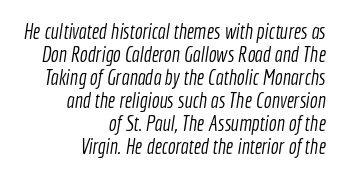
Caption: standard tracking, unaltered. The line-height multiplier appears low, near solid setting. Line endings align vertically; line beginnings do not. Bold? No — there's no thickening of the strokes. Type without underlining.
